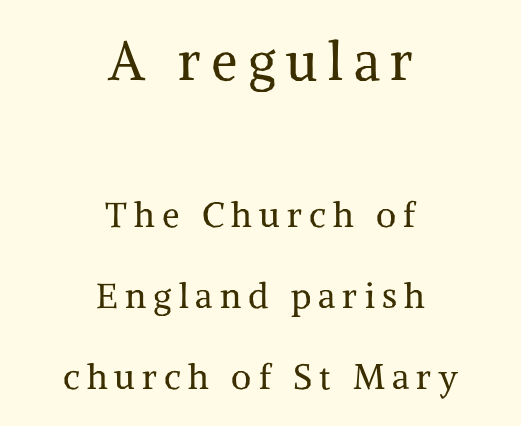
The image shows 53 px regular-weight serif type, upright; set centered, loose line spacing (2.31x), unusually wide letter spacing (+0.2 em), not underlined; the first (top) block is 1.51x larger; medium stroke contrast and a medium x-height.
